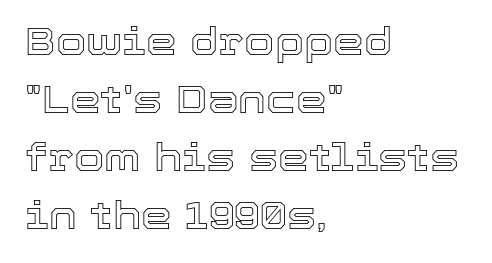
Type without underlining. In terms of leading, this rendering sits right in the middle. Is there any slant? The stems are plumb. Every row of glyphs begins at an identical x-position on the left. There is no visible air inserted between adjacent glyphs.
